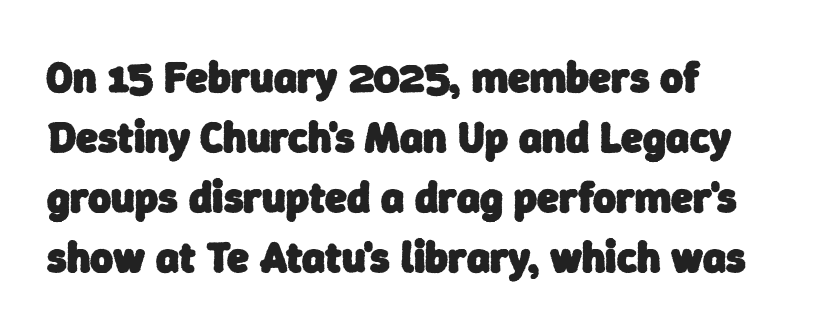
{"serif": "no", "bold": "yes", "weight": "heavy", "width": "normal", "stroke_contrast": "low", "x_height": "medium", "monospaced": "no", "underline": "no", "align": "left", "line_spacing": "normal", "line_spacing_ratio": 1.36, "letter_spacing": "normal", "letter_spacing_em": 0.0, "glyph_px": 44}
